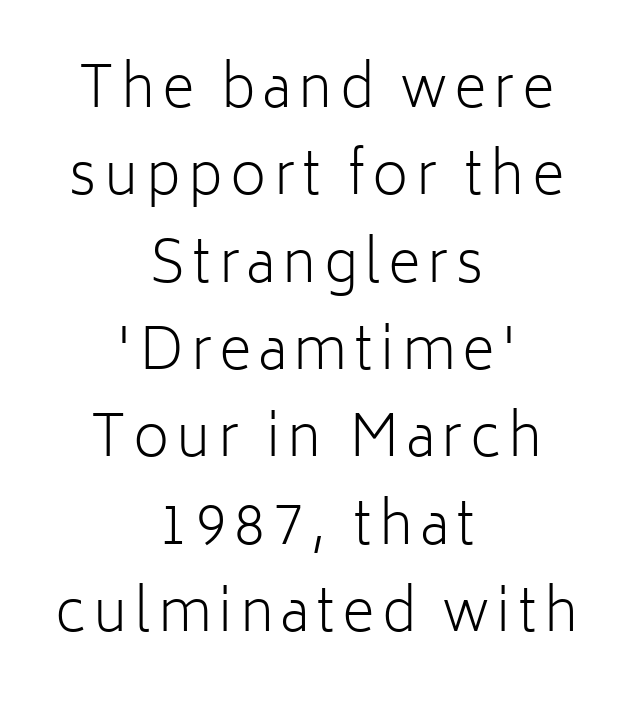
The image shows 56 px light sans-serif type, upright; set centered, normal line spacing (1.56x), not underlined; low stroke contrast and a medium x-height.
